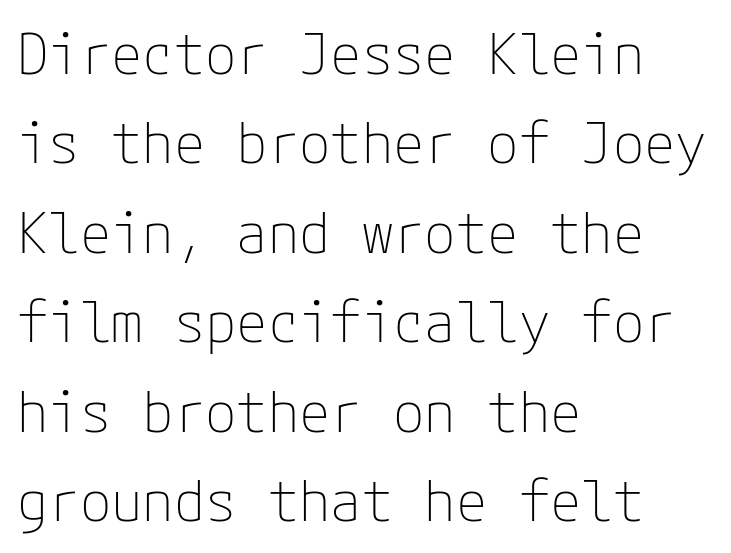
Baseline-to-baseline distance is the conventional proportion of letter height. Counters stay open thanks to moderate or lighter strokes. Has an underline been added? It has not. The letters stand straight up with perfectly vertical stems. Classification — sans serif. Where is the straight margin? On the left.
